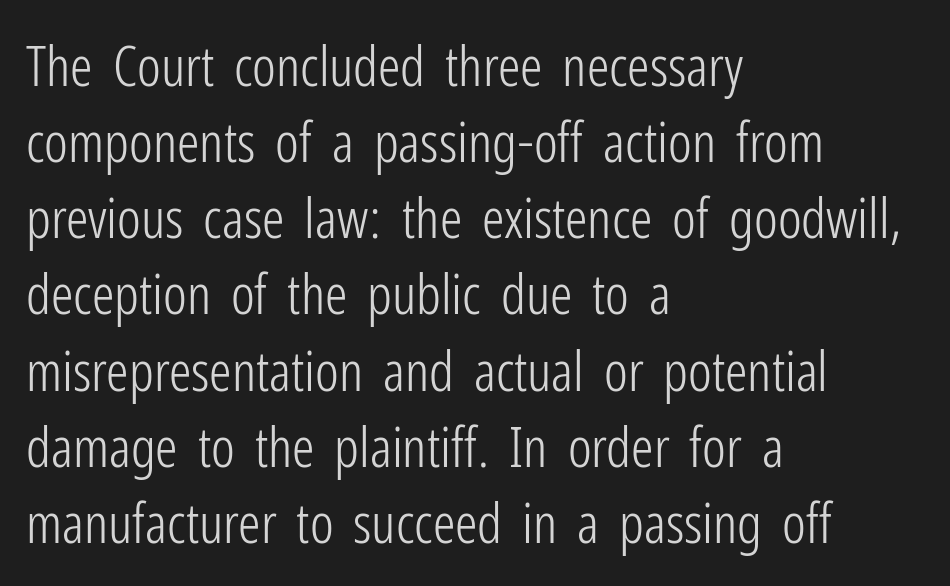
Q: Is the text bold? A: No.
Q: Is the text italic (slanted)? A: No, it is upright.
Q: Is the typeface a serif or a sans-serif typeface? A: Sans-serif.
Q: Is the text underlined? A: No.
Q: How is the paragraph aligned? A: Left-aligned.
Q: Is the spacing between letters normal or unusually wide? A: Normal.
Q: Is the spacing between lines tight, normal or loose? A: Normal.
Q: Width (condensed, normal, or wide)? A: Condensed.
Q: Stroke contrast? A: Low.
Q: x-height? A: Medium.
Q: Monospaced? A: No.
